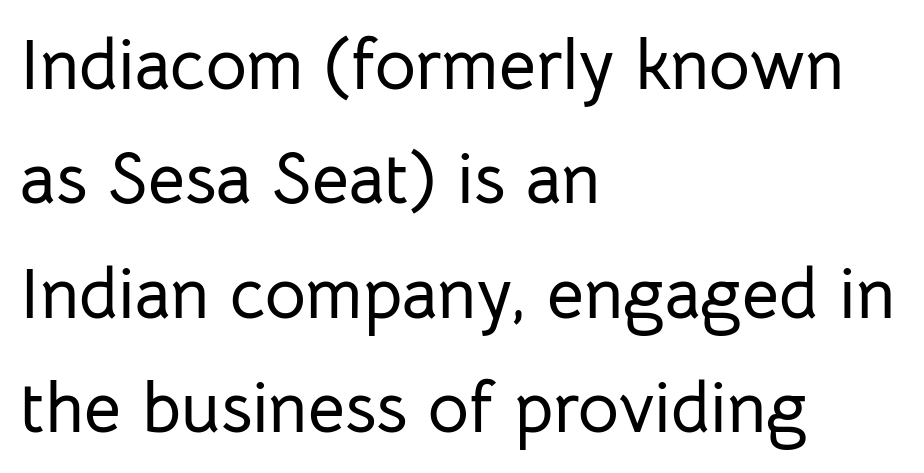
Baseline-to-baseline distance is the conventional proportion of letter height. You can tell from the bare stems that sans-serif type was used. Underline: absent. Here the designer chose a conventional face with non-uniform glyph widths. You can tell it's not italic because the verticals are truly vertical.
